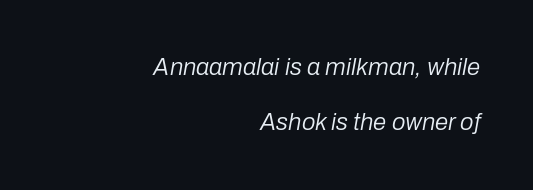
Short note: letters normally spaced. Observe the lean: these are italic letterforms. Leading: increased. Weight class: somewhere from thin through regular.
